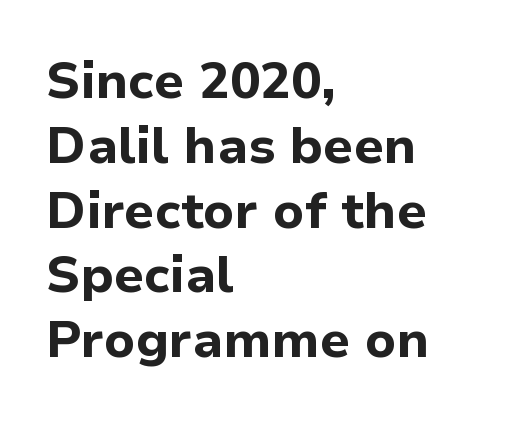
The image shows 51 px bold sans-serif type, upright; set left-aligned, normal line spacing (1.27x), normal letter spacing, not underlined; low stroke contrast and a medium x-height.
